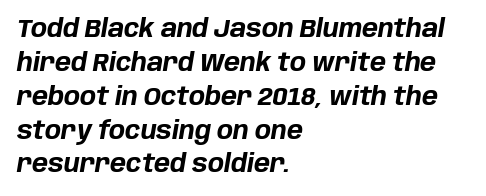
The image shows 24 px bold type, italic (leaning right); set left-aligned, normal line spacing (1.41x), normal letter spacing, not underlined.
